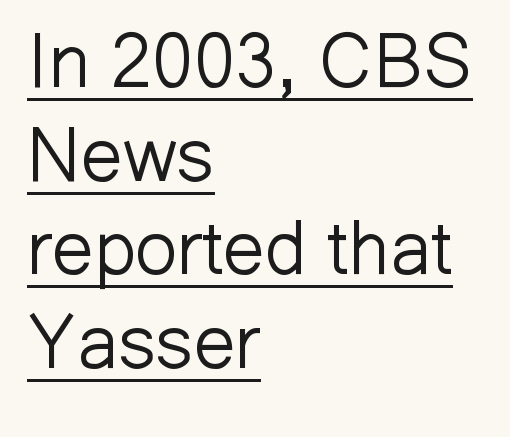
This is sans-serif lettering, the kind often seen on screens and signage. Letter spacing: default. Tall strokes in this sample are plumb rather than angled. Successive baselines arrive at the customary interval. The rendering uses the underline text-decoration.
